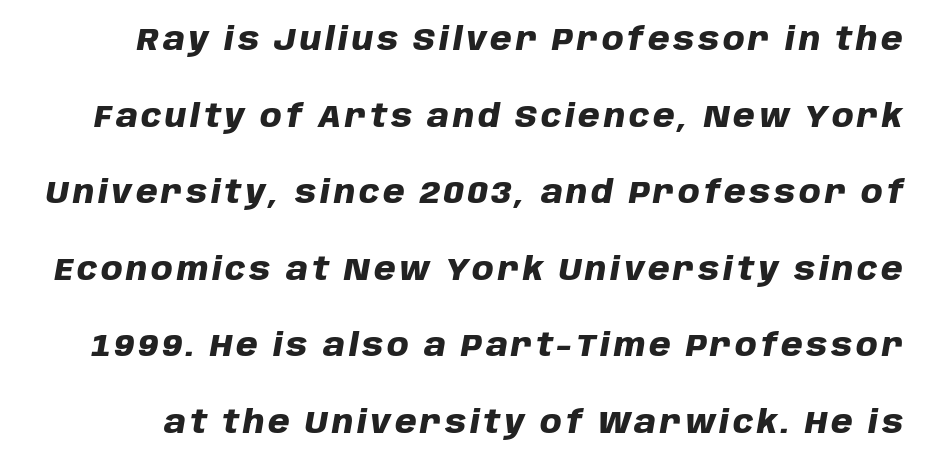
The image shows 31 px heavy type, italic (leaning right); set loose line spacing (2.47x), not underlined; low stroke contrast and a large x-height.
